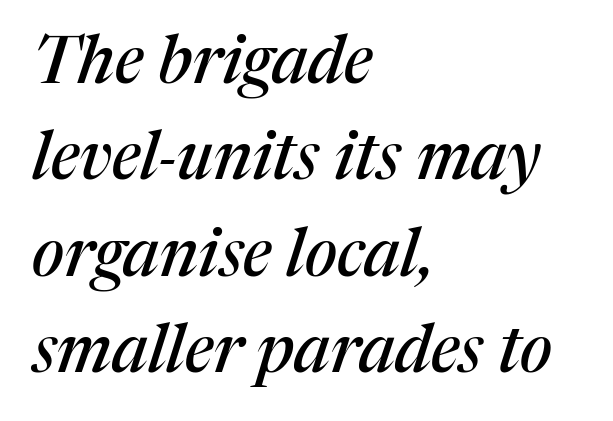
Q: Is the text italic (slanted)? A: Yes, it leans right by about 17 degrees.
Q: Is the typeface a serif or a sans-serif typeface? A: Serif.
Q: Is the text underlined? A: No.
Q: How is the paragraph aligned? A: Left-aligned.
Q: Is the spacing between letters normal or unusually wide? A: Normal.
Q: Is the spacing between lines tight, normal or loose? A: Normal.
Q: Width (condensed, normal, or wide)? A: Normal.
Q: Stroke contrast? A: Medium.
Q: x-height? A: Medium.
Q: Monospaced? A: No.
